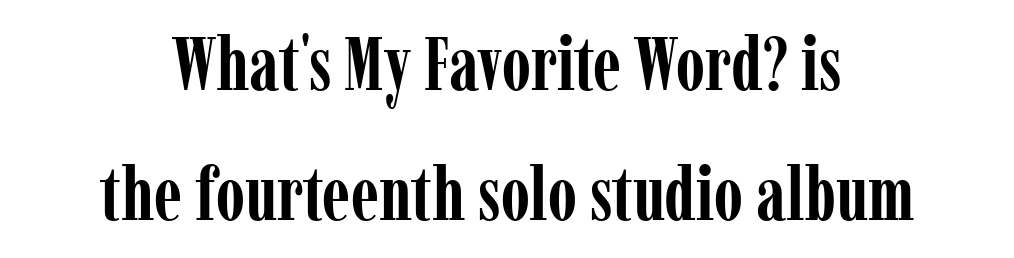
Q: Is the text bold? A: Yes.
Q: Is the text italic (slanted)? A: No, it is upright.
Q: Is the typeface a serif or a sans-serif typeface? A: Serif.
Q: Is the text underlined? A: No.
Q: How is the paragraph aligned? A: Centered.
Q: Is the spacing between letters normal or unusually wide? A: Normal.
Q: Width (condensed, normal, or wide)? A: Condensed.
Q: Stroke contrast? A: Low.
Q: x-height? A: Medium.
Q: Monospaced? A: No.
